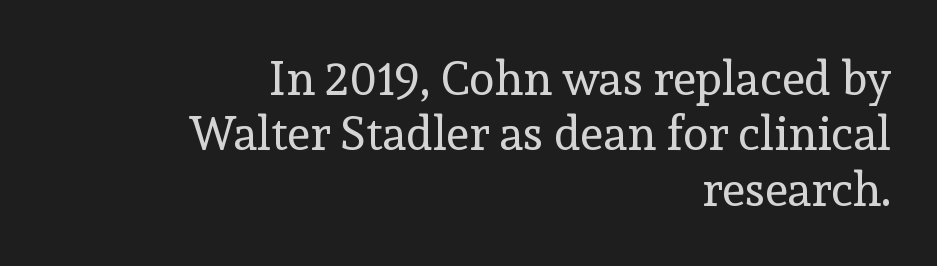
The image shows 47 px regular-weight serif type, upright; set right-aligned, line spacing 1.18x, normal letter spacing, not underlined; a medium x-height.
